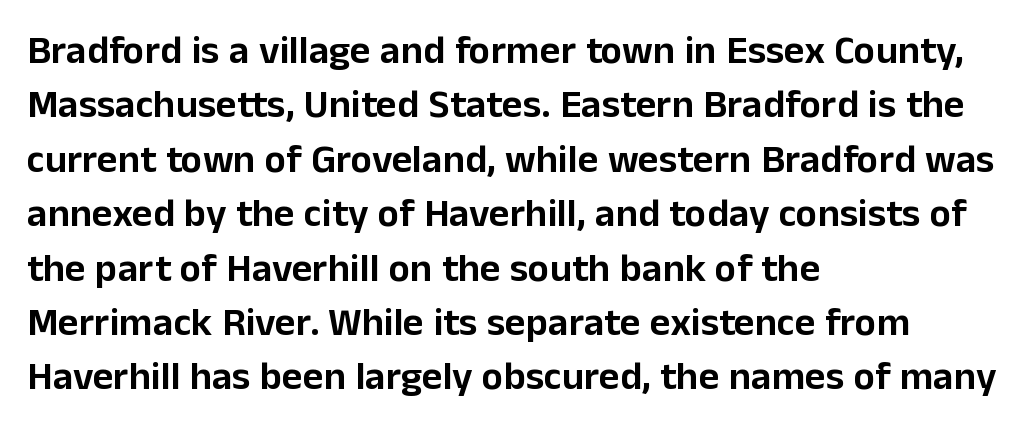
{"serif": "no", "italic": "no", "width": "normal", "stroke_contrast": "low", "x_height": "medium", "monospaced": "no", "underline": "no", "align": "left", "line_spacing": "normal", "line_spacing_ratio": 1.36, "letter_spacing": "normal", "letter_spacing_em": 0.0, "glyph_px": 40}
